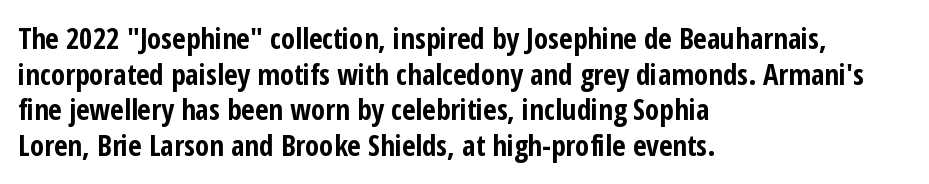
The image shows 29 px bold, condensed sans-serif type, upright; set left-aligned, line spacing 1.23x, normal letter spacing, not underlined; low stroke contrast and a medium x-height.
